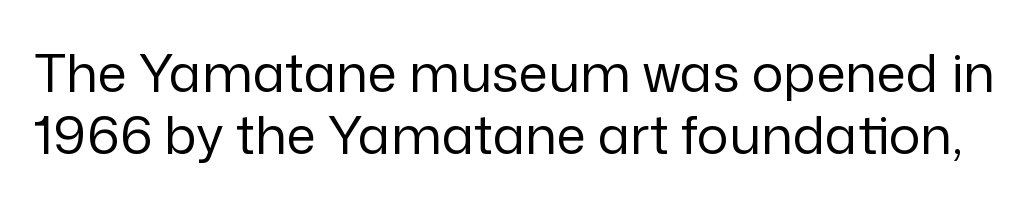
Q: Is the text bold? A: No.
Q: Is the text italic (slanted)? A: No, it is upright.
Q: Is the typeface a serif or a sans-serif typeface? A: Sans-serif.
Q: Is the text underlined? A: No.
Q: Is the spacing between letters normal or unusually wide? A: Normal.
Q: Width (condensed, normal, or wide)? A: Normal.
Q: Stroke contrast? A: Low.
Q: x-height? A: Medium.
Q: Monospaced? A: No.
